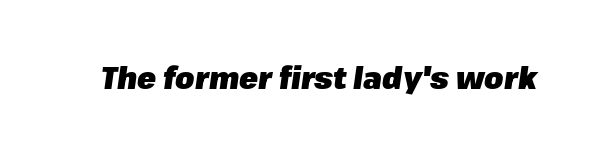
Q: Is the text bold? A: Yes.
Q: Is the text italic (slanted)? A: Yes, it leans right by about 8 degrees.
Q: Is the text underlined? A: No.
Q: Is the spacing between letters normal or unusually wide? A: Normal.
Q: Width (condensed, normal, or wide)? A: Normal.
Q: Stroke contrast? A: Low.
Q: x-height? A: Medium.
Q: Monospaced? A: No.
